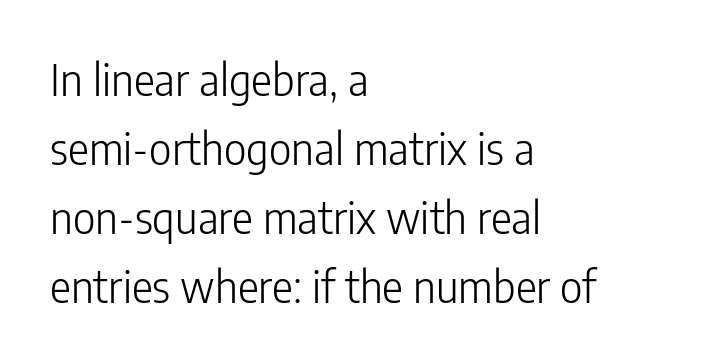
{"serif": "no", "italic": "no", "bold": "no", "weight": "light", "width": "condensed", "stroke_contrast": "low", "x_height": "medium", "monospaced": "no", "underline": "no", "align": "left", "line_spacing": "normal", "line_spacing_ratio": 1.57, "letter_spacing": "normal", "letter_spacing_em": 0.0, "glyph_px": 44}
